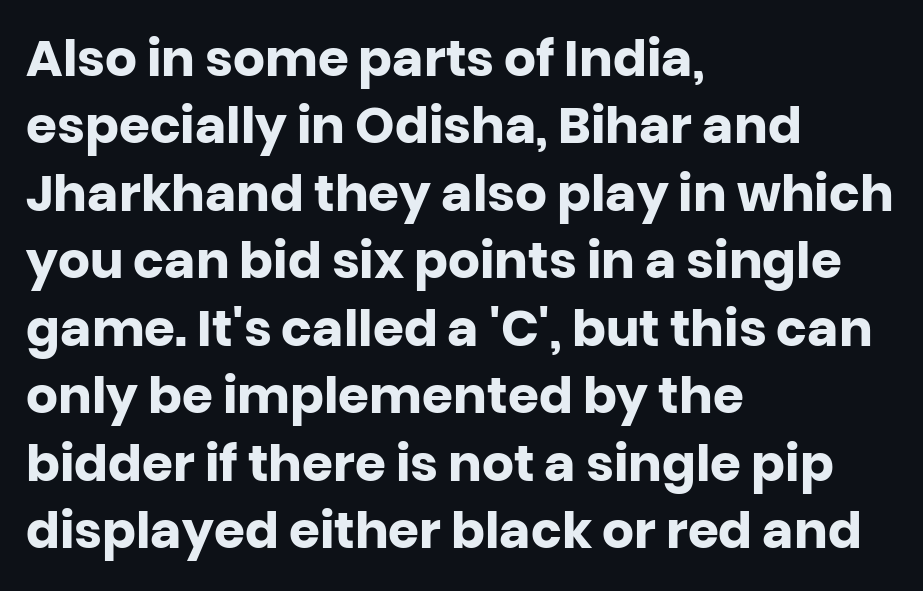
Q: Is the text bold? A: Yes.
Q: Is the text italic (slanted)? A: No, it is upright.
Q: Is the typeface a serif or a sans-serif typeface? A: Sans-serif.
Q: Is the text underlined? A: No.
Q: How is the paragraph aligned? A: Left-aligned.
Q: Is the spacing between letters normal or unusually wide? A: Normal.
Q: Is the spacing between lines tight, normal or loose? A: Normal.
Q: Width (condensed, normal, or wide)? A: Normal.
Q: Stroke contrast? A: Low.
Q: x-height? A: Large.
Q: Monospaced? A: No.
